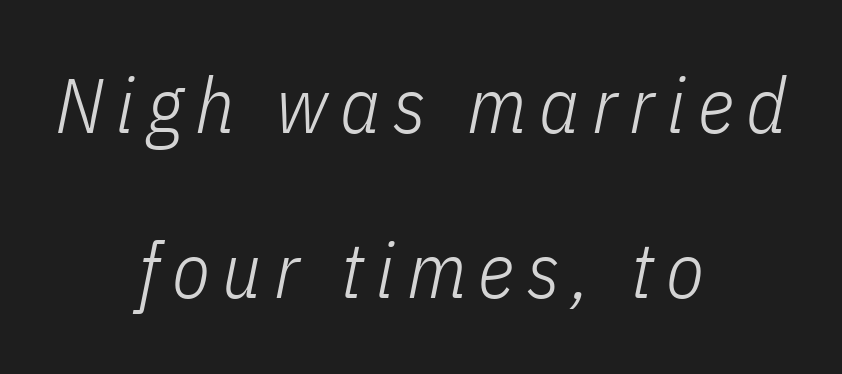
The image shows 78 px light, condensed type, italic (leaning right); set centered, loose line spacing (2.12x), not underlined; low stroke contrast and a medium x-height.
